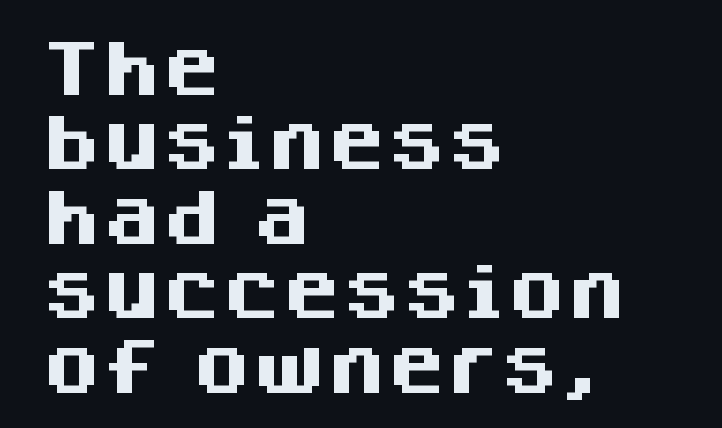
Posture: vertical. Is the block centered? No — it sits flush against the left margin. Nobody touched the tracking dial on this one. Lines of text with bare space underneath. You could not count columns in this text — the font is proportionally spaced. This sample uses a sans-serif face.
